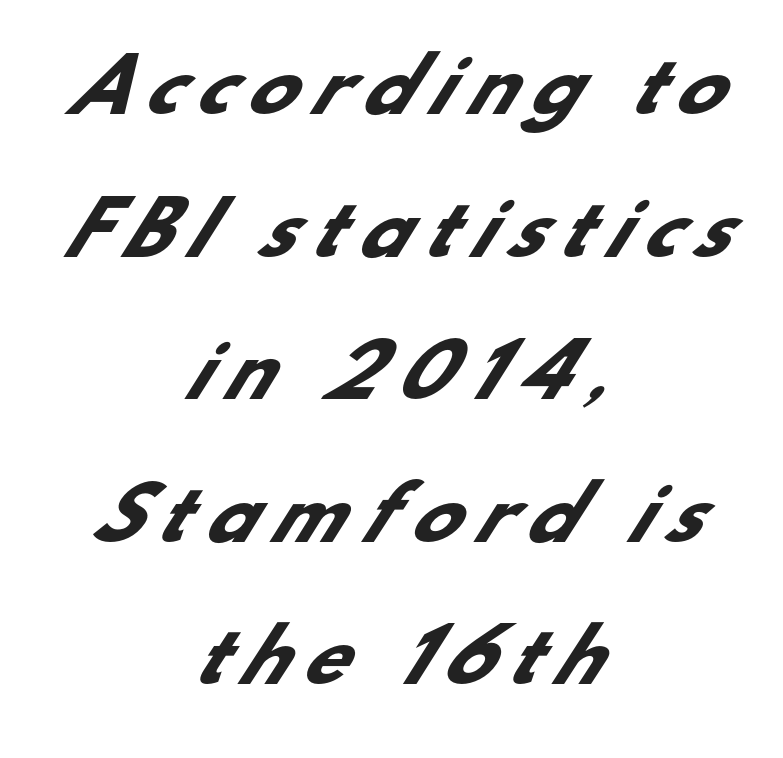
The image shows 72 px heavy sans-serif type; set centered, loose line spacing (1.98x), unusually wide letter spacing (+0.22 em), not underlined; low stroke contrast and a small x-height.
